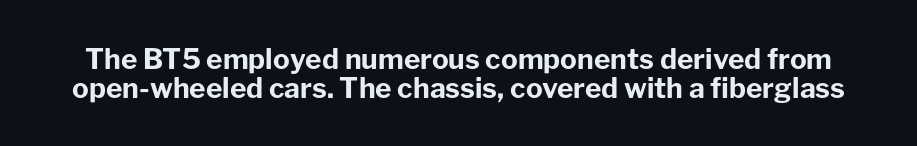
{"serif": "no", "italic": "no", "bold": "yes", "weight": "bold", "width": "normal", "stroke_contrast": "low", "x_height": "medium", "monospaced": "no", "underline": "no", "line_spacing": "tight", "line_spacing_ratio": 1.02, "letter_spacing": "normal", "letter_spacing_em": 0.0, "glyph_px": 28}
